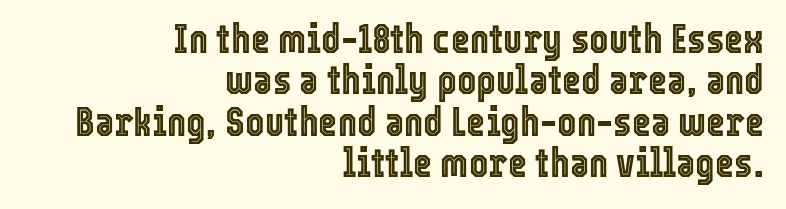
No word sits above an underline. The compositor pushed each line to the right boundary. Looks like regular typesetting: each glyph gets only the width it needs. Whoever set this chose condensed vertical rhythm over breathing room. In terms of posture, this sample is upright. Spacing between characters is what you'd get straight out of the box.
